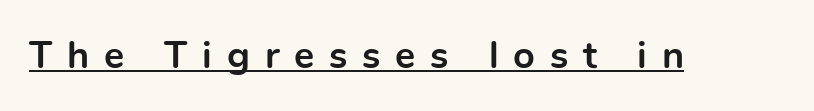
The image shows 38 px bold sans-serif type, upright; set unusually wide letter spacing (+0.39 em), underlined; a medium x-height.
